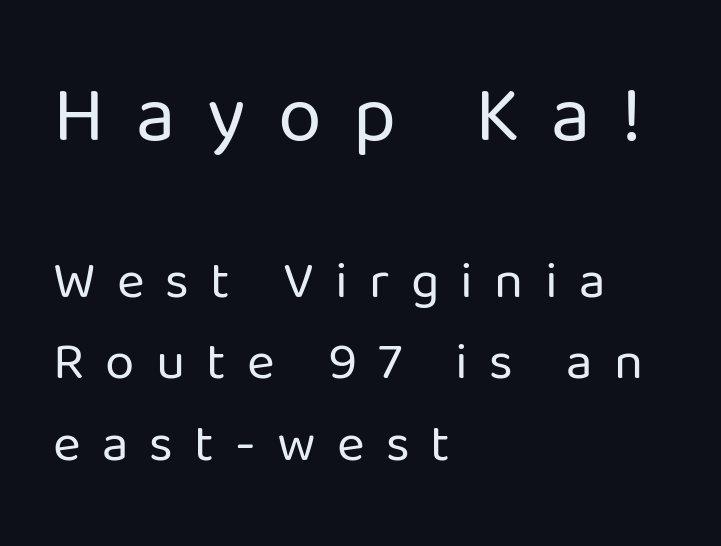
The glyphs in this specimen are sans serif. The weight tops out at a normal text grade. Evenly set lines give the paragraph a standard silhouette. The gap between lines stays unmarked. Compare the two chunks: the upper has the greater cap height. Is the block centered? No — it sits flush against the left margin.
